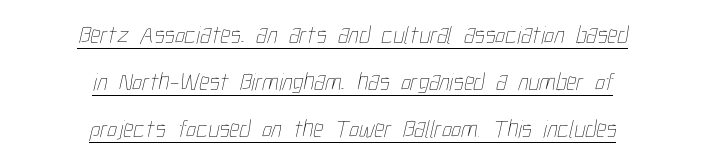
Q: Is the text bold? A: No.
Q: Is the text underlined? A: Yes.
Q: How is the paragraph aligned? A: Centered.
Q: Is the spacing between letters normal or unusually wide? A: Normal.
